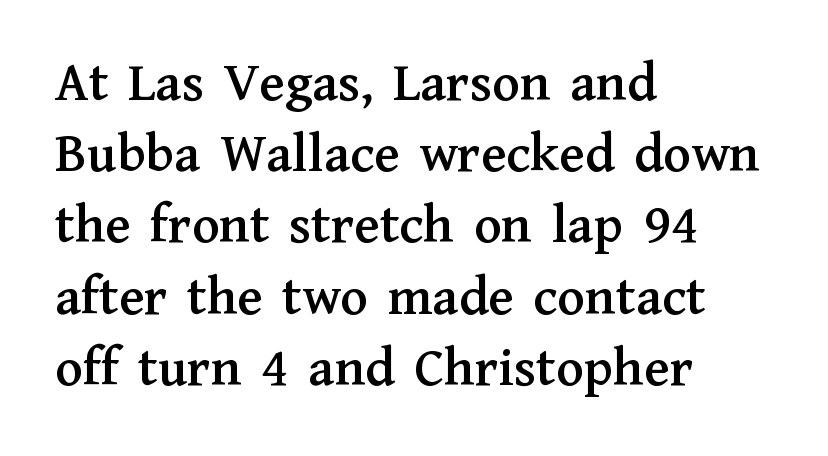
Q: Is the text italic (slanted)? A: No, it is upright.
Q: Is the typeface a serif or a sans-serif typeface? A: Serif.
Q: Is the text underlined? A: No.
Q: How is the paragraph aligned? A: Left-aligned.
Q: Is the spacing between letters normal or unusually wide? A: Normal.
Q: Is the spacing between lines tight, normal or loose? A: Normal.
Q: Width (condensed, normal, or wide)? A: Normal.
Q: Stroke contrast? A: Medium.
Q: x-height? A: Medium.
Q: Monospaced? A: No.
